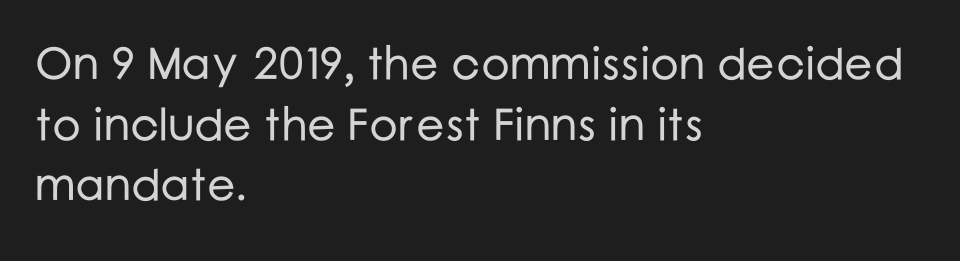
The image shows 45 px sans-serif type, upright; set left-aligned, normal line spacing (1.35x), normal letter spacing, not underlined; low stroke contrast and a medium x-height.
